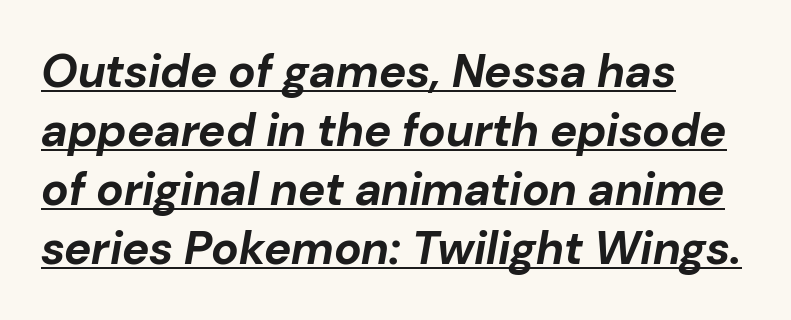
{"italic": "yes", "lean": "right", "slant_degrees": 10, "bold": "yes", "weight": "bold", "width": "normal", "stroke_contrast": "low", "x_height": "medium", "monospaced": "no", "underline": "yes", "align": "left", "line_spacing": "normal", "line_spacing_ratio": 1.28, "letter_spacing": "normal", "letter_spacing_em": 0.0, "glyph_px": 46}
